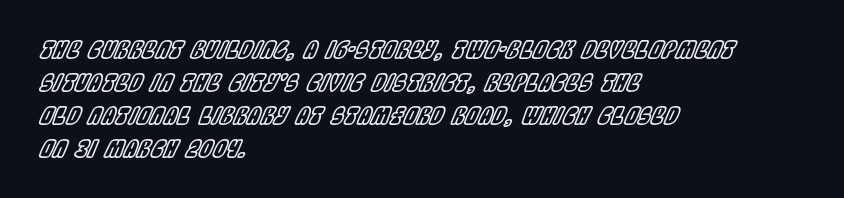
Q: Is the text italic (slanted)? A: Yes, it leans right by about 22 degrees.
Q: Is the text underlined? A: No.
Q: How is the paragraph aligned? A: Left-aligned.
Q: Is the spacing between letters normal or unusually wide? A: Normal.
Q: Is the spacing between lines tight, normal or loose? A: Normal.
